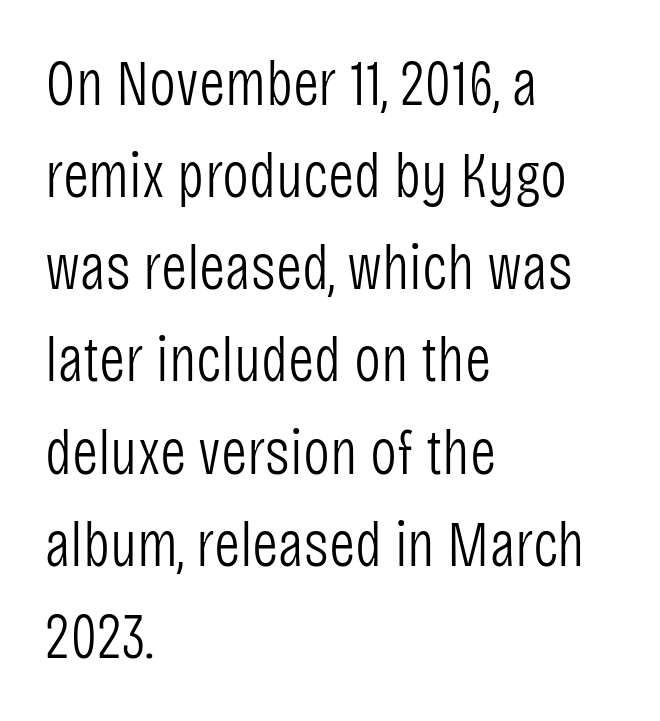
The image shows 64 px light, condensed sans-serif type, upright; set left-aligned, normal line spacing (1.44x), normal letter spacing, not underlined; low stroke contrast and a large x-height.
